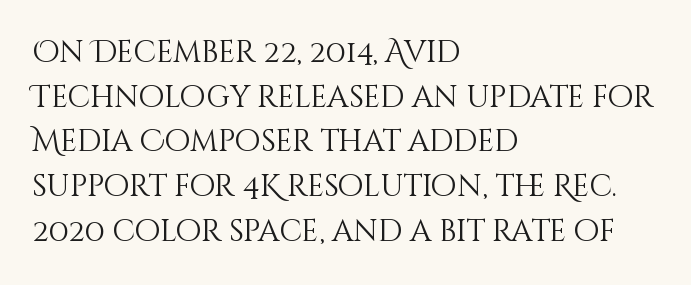
Stems here are at most as thick as an everyday book face. The strip under each line holds only bare page. The rendering anchors every line to the left-hand side. A roman cut, with each character standing at attention. Spacing verdict: proportional, widths tailored to each character.
